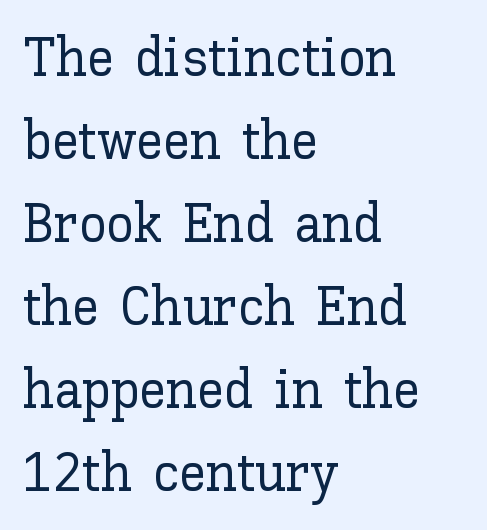
Q: Is the text italic (slanted)? A: No, it is upright.
Q: Is the text underlined? A: No.
Q: How is the paragraph aligned? A: Left-aligned.
Q: Is the spacing between letters normal or unusually wide? A: Normal.
Q: Is the spacing between lines tight, normal or loose? A: Normal.
Q: Width (condensed, normal, or wide)? A: Normal.
Q: Stroke contrast? A: Low.
Q: x-height? A: Medium.
Q: Monospaced? A: No.
